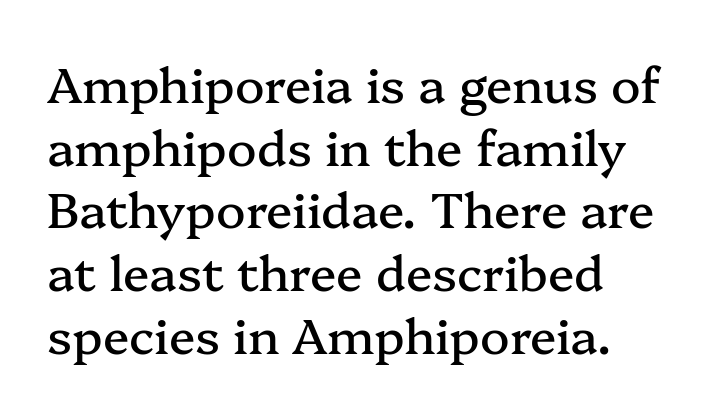
{"serif": "yes", "italic": "no", "width": "normal", "stroke_contrast": "medium", "x_height": "medium", "monospaced": "no", "underline": "no", "align": "left", "line_spacing": "normal", "line_spacing_ratio": 1.28, "letter_spacing": "normal", "letter_spacing_em": 0.0, "glyph_px": 49}
